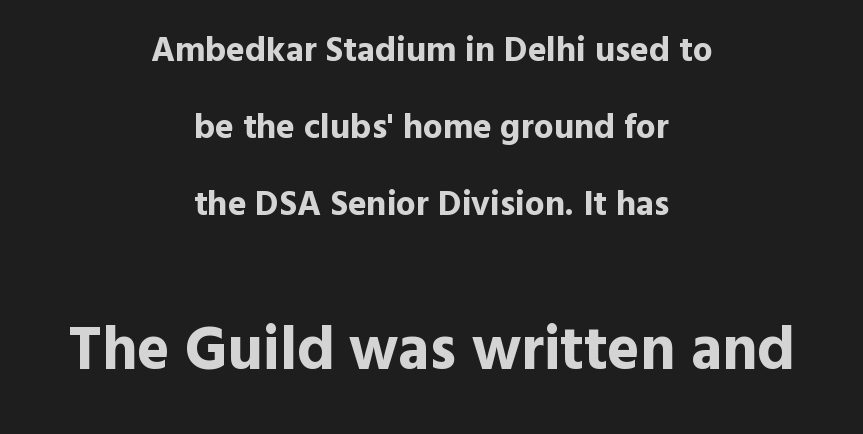
The rendering uses natural spacing where letterforms have individual widths. Words appear dense and cohesive because spacing is normal. A student would notice the bottom passage is typeset larger than what precedes it. Honestly, there is no underline to notice here at all. The lettering holds an erect, upright posture throughout.
